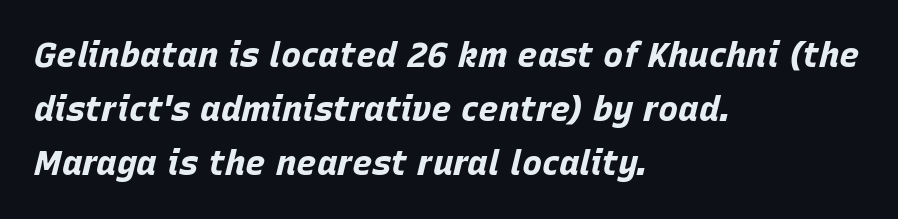
The image shows 34 px bold type, italic (leaning right); set left-aligned, normal line spacing (1.59x), normal letter spacing, not underlined; low stroke contrast and a large x-height.
